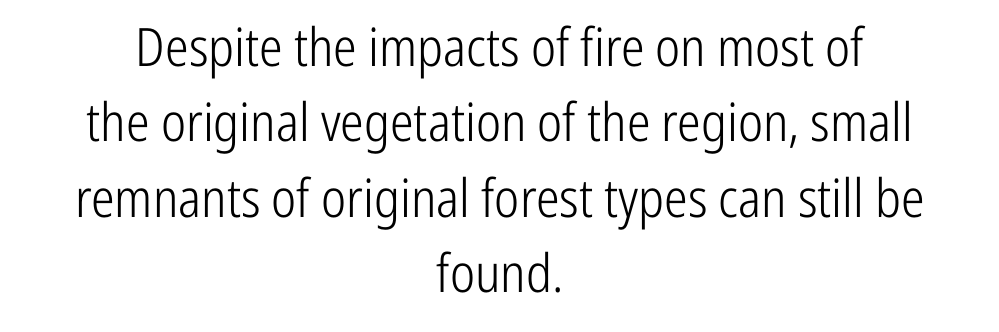
The image shows 53 px light, condensed sans-serif type, upright; set centered, normal line spacing (1.42x), normal letter spacing, not underlined; low stroke contrast and a medium x-height.
